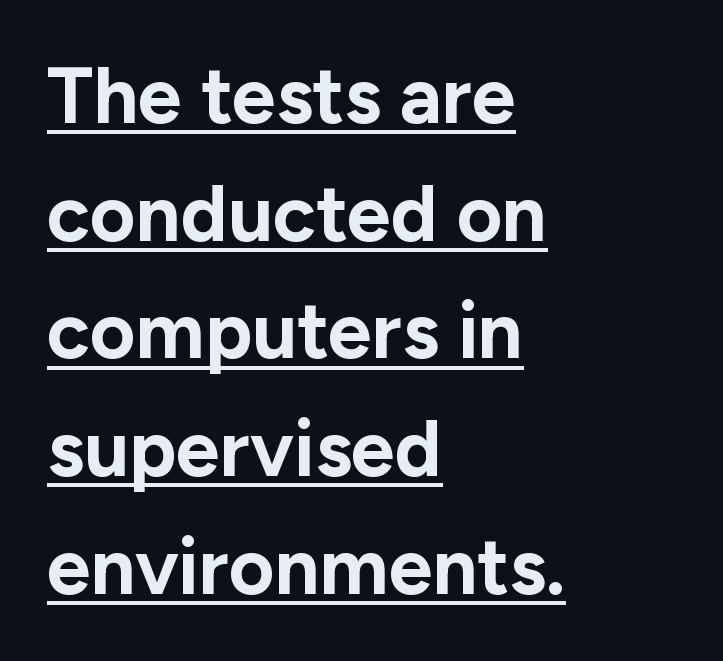
The image shows 79 px bold sans-serif type, upright; set left-aligned, normal line spacing (1.49x), normal letter spacing, underlined; low stroke contrast and a medium x-height.
